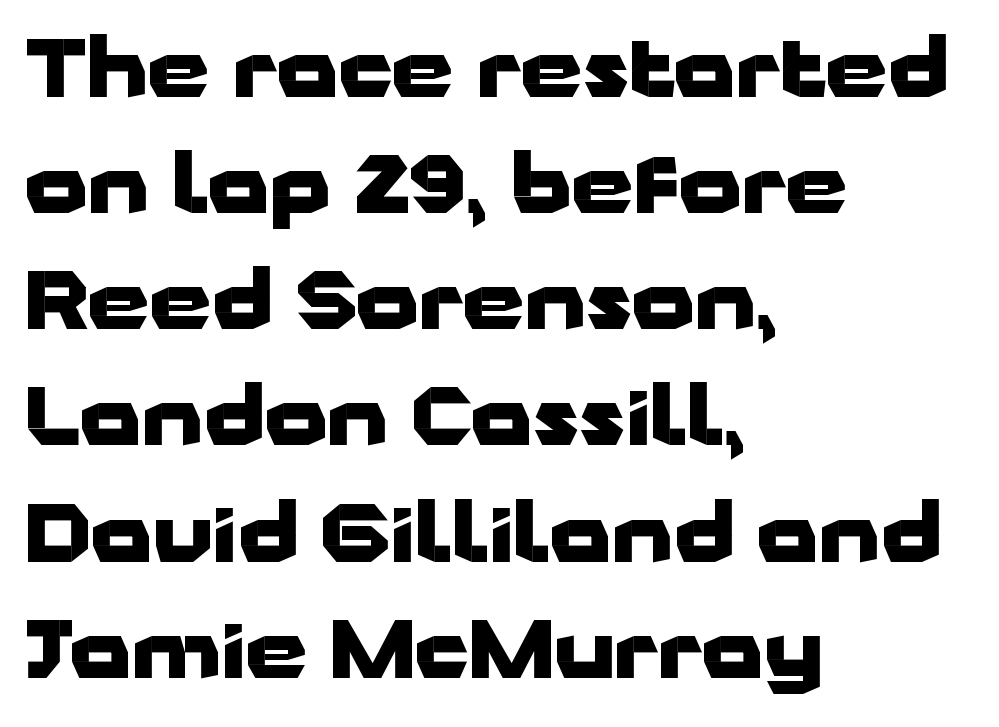
The image shows 79 px heavy, wide sans-serif type, upright; set left-aligned, normal line spacing (1.47x), normal letter spacing, not underlined; low stroke contrast and a medium x-height.
